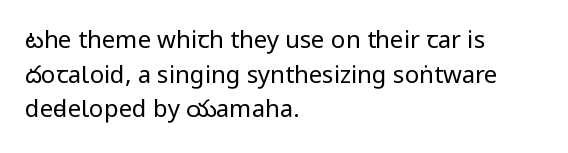
The image shows 24 px text type, upright; set left-aligned, normal line spacing (1.44x), normal letter spacing, not underlined.
